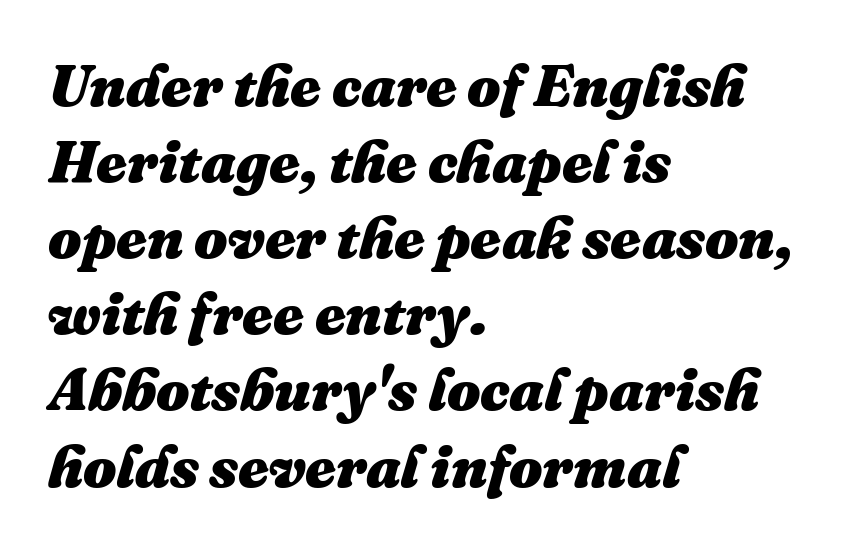
The image shows 59 px heavy type, italic (leaning right); set left-aligned, normal line spacing (1.29x), normal letter spacing, not underlined; medium stroke contrast and a medium x-height.
